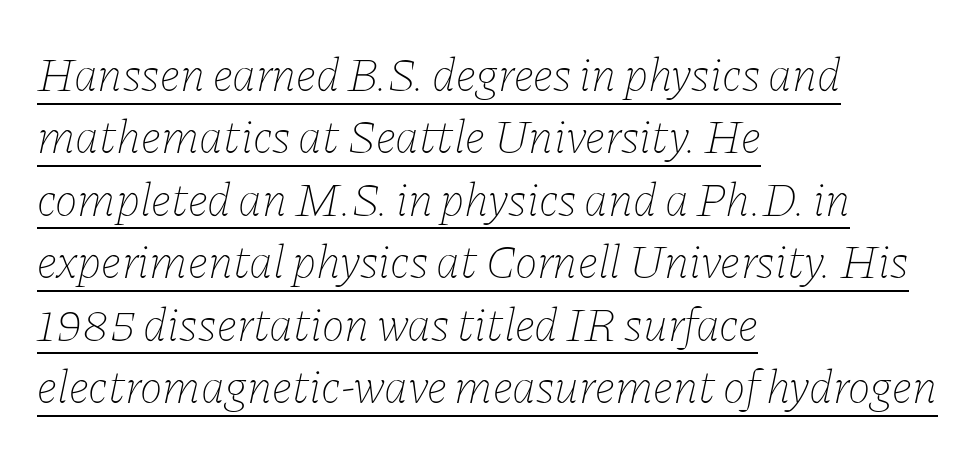
{"italic": "yes", "lean": "right", "slant_degrees": 11, "bold": "no", "weight": "thin", "width": "normal", "stroke_contrast": "low", "x_height": "medium", "monospaced": "no", "underline": "yes", "align": "left", "line_spacing": "normal", "line_spacing_ratio": 1.3, "letter_spacing": "normal", "letter_spacing_em": 0.0, "glyph_px": 48}
